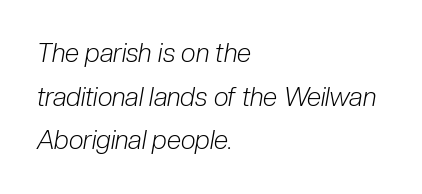
This reads as an unemphasized weight, regular at the heaviest. The passage shown is not underscored anywhere. The lettering tilts uniformly, giving the passage an italic look. The letterforms sit shoulder to shoulder at normal distance. Line spacing here is normal. In CSS terms this would be text-align: left.
